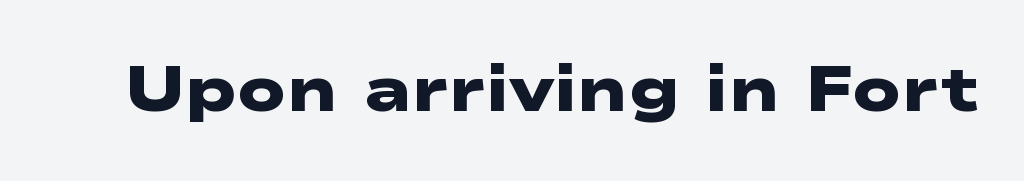
Q: Is the text bold? A: Yes.
Q: Is the typeface a serif or a sans-serif typeface? A: Sans-serif.
Q: Is the text underlined? A: No.
Q: Is the spacing between letters normal or unusually wide? A: Normal.
Q: Width (condensed, normal, or wide)? A: Wide.
Q: Stroke contrast? A: Low.
Q: x-height? A: Medium.
Q: Monospaced? A: No.
